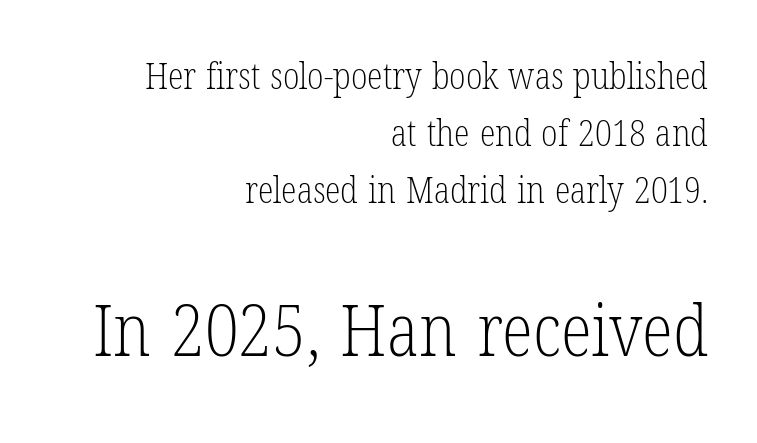
{"serif": "yes", "italic": "no", "bold": "no", "weight": "light", "width": "condensed", "stroke_contrast": "low", "x_height": "medium", "monospaced": "no", "underline": "no", "align": "right", "line_spacing": "normal", "line_spacing_ratio": 1.58, "letter_spacing": "normal", "letter_spacing_em": 0.0, "larger_block": "second", "size_ratio": 2.0, "glyph_px": 72}
